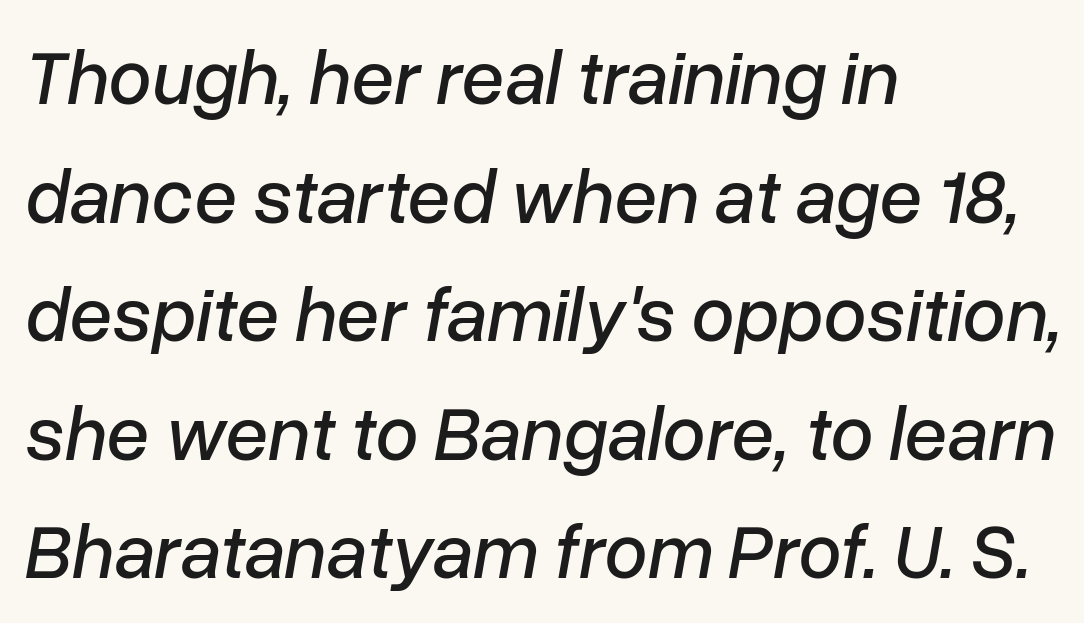
The image shows 77 px text type, italic (leaning right); set left-aligned, normal line spacing (1.54x), normal letter spacing, not underlined; low stroke contrast and a medium x-height.
